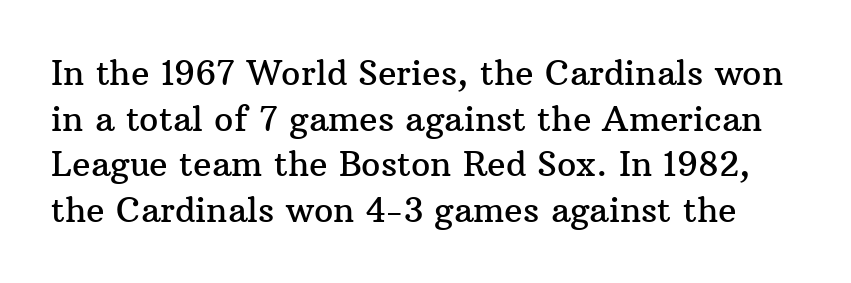
{"serif": "yes", "italic": "no", "width": "normal", "stroke_contrast": "medium", "x_height": "medium", "monospaced": "no", "underline": "no", "line_spacing": "normal", "line_spacing_ratio": 1.34, "letter_spacing": "normal", "letter_spacing_em": 0.0, "glyph_px": 34}
